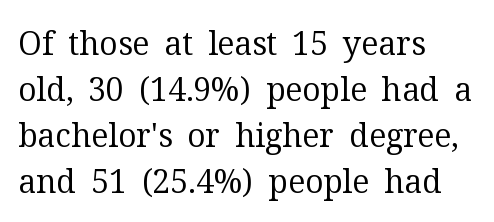
Q: Is the text bold? A: No.
Q: Is the text italic (slanted)? A: No, it is upright.
Q: Is the typeface a serif or a sans-serif typeface? A: Serif.
Q: Is the text underlined? A: No.
Q: How is the paragraph aligned? A: Left-aligned.
Q: Is the spacing between letters normal or unusually wide? A: Normal.
Q: Is the spacing between lines tight, normal or loose? A: Normal.
Q: Width (condensed, normal, or wide)? A: Normal.
Q: Stroke contrast? A: Medium.
Q: x-height? A: Medium.
Q: Monospaced? A: No.
